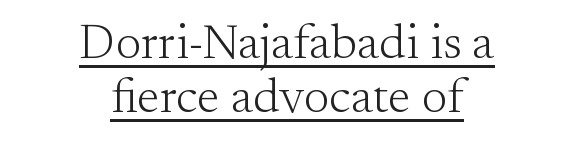
Somebody hit Ctrl+U on this one — the words are underlined. Looks like regular typesetting: each glyph gets only the width it needs. Where is the straight margin? There isn't one; the lines are centered. The letters look calm and open, with moderate or lighter stems. The designer dialed line spacing down below the default. Is there any slant? The stems are plumb.
